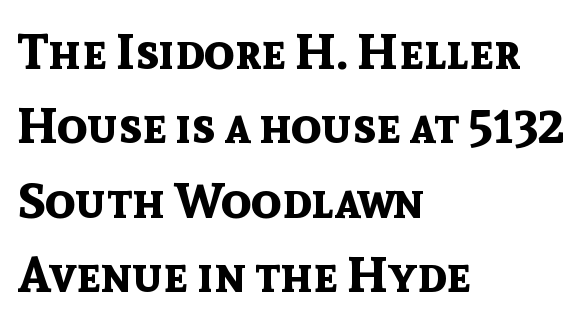
Q: Is the text bold? A: Yes.
Q: Is the text italic (slanted)? A: No, it is upright.
Q: Is the typeface a serif or a sans-serif typeface? A: Sans-serif.
Q: Is the text underlined? A: No.
Q: How is the paragraph aligned? A: Left-aligned.
Q: Is the spacing between letters normal or unusually wide? A: Normal.
Q: Is the spacing between lines tight, normal or loose? A: Normal.
Q: Width (condensed, normal, or wide)? A: Normal.
Q: x-height? A: Medium.
Q: Monospaced? A: No.
